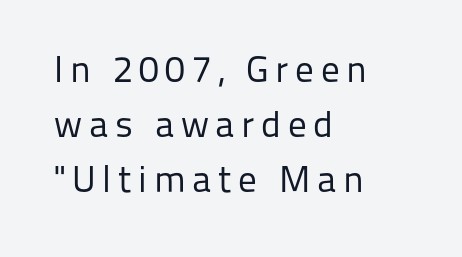
Q: Is the text bold? A: No.
Q: Is the text italic (slanted)? A: No, it is upright.
Q: Is the typeface a serif or a sans-serif typeface? A: Sans-serif.
Q: Is the text underlined? A: No.
Q: How is the paragraph aligned? A: Left-aligned.
Q: Is the spacing between lines tight, normal or loose? A: Normal.
Q: Width (condensed, normal, or wide)? A: Normal.
Q: Stroke contrast? A: Low.
Q: x-height? A: Medium.
Q: Monospaced? A: No.
